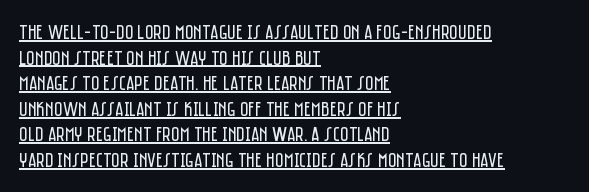
Q: Is the text bold? A: No.
Q: Is the text italic (slanted)? A: No, it is upright.
Q: Is the text underlined? A: Yes.
Q: How is the paragraph aligned? A: Left-aligned.
Q: Is the spacing between letters normal or unusually wide? A: Normal.
